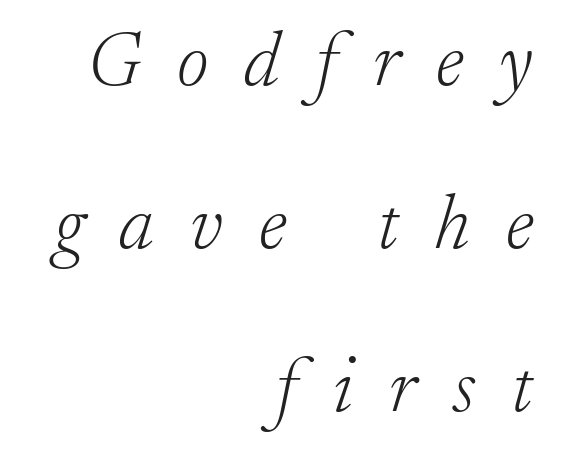
Observe the wide spacing: letters keep a clear distance from each other. Looks like regular typesetting: each glyph gets only the width it needs. Descender tails drop into unmarked territory. Layout note: lines flush right. The glyphs in this specimen are seriffed. Interline gaps are noticeably wide in this sample.
